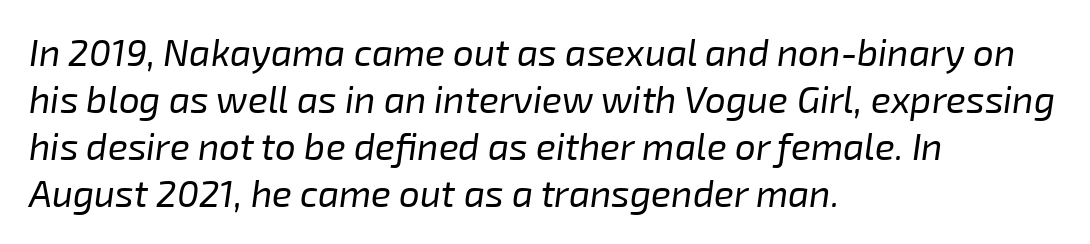
Q: Is the text bold? A: No.
Q: Is the text italic (slanted)? A: Yes, it leans right by about 8 degrees.
Q: Is the text underlined? A: No.
Q: How is the paragraph aligned? A: Left-aligned.
Q: Is the spacing between letters normal or unusually wide? A: Normal.
Q: Is the spacing between lines tight, normal or loose? A: Normal.
Q: Width (condensed, normal, or wide)? A: Normal.
Q: Stroke contrast? A: Low.
Q: x-height? A: Medium.
Q: Monospaced? A: No.
